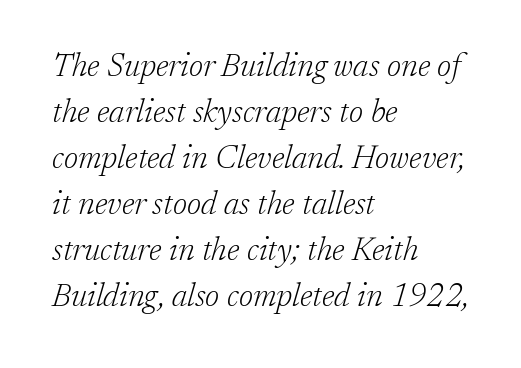
Q: Is the text bold? A: No.
Q: Is the text italic (slanted)? A: Yes, it leans right by about 17 degrees.
Q: Is the typeface a serif or a sans-serif typeface? A: Serif.
Q: Is the text underlined? A: No.
Q: How is the paragraph aligned? A: Left-aligned.
Q: Is the spacing between letters normal or unusually wide? A: Normal.
Q: Is the spacing between lines tight, normal or loose? A: Normal.
Q: Width (condensed, normal, or wide)? A: Normal.
Q: Stroke contrast? A: Low.
Q: x-height? A: Medium.
Q: Monospaced? A: No.
